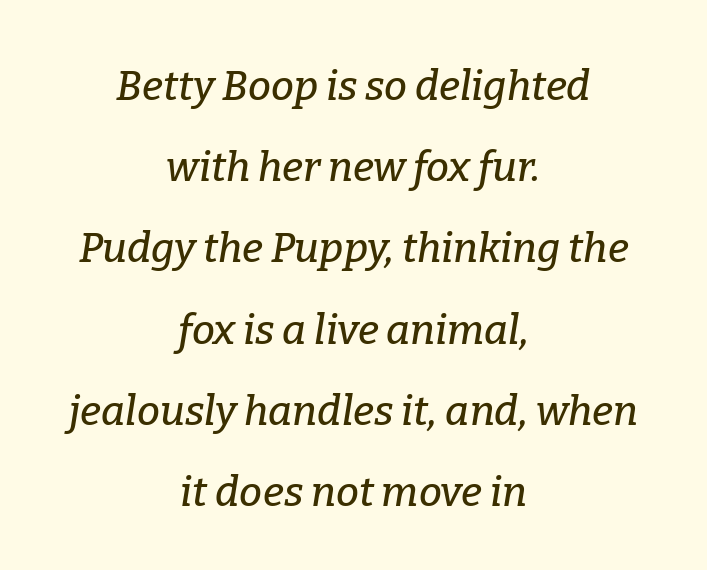
The foot of each line stays bare and open. Observe the serifs anchoring each vertical stroke in this sample. The whole block is typeset with a tilt. Does the leading feel generous? Absolutely, it's lavish.
